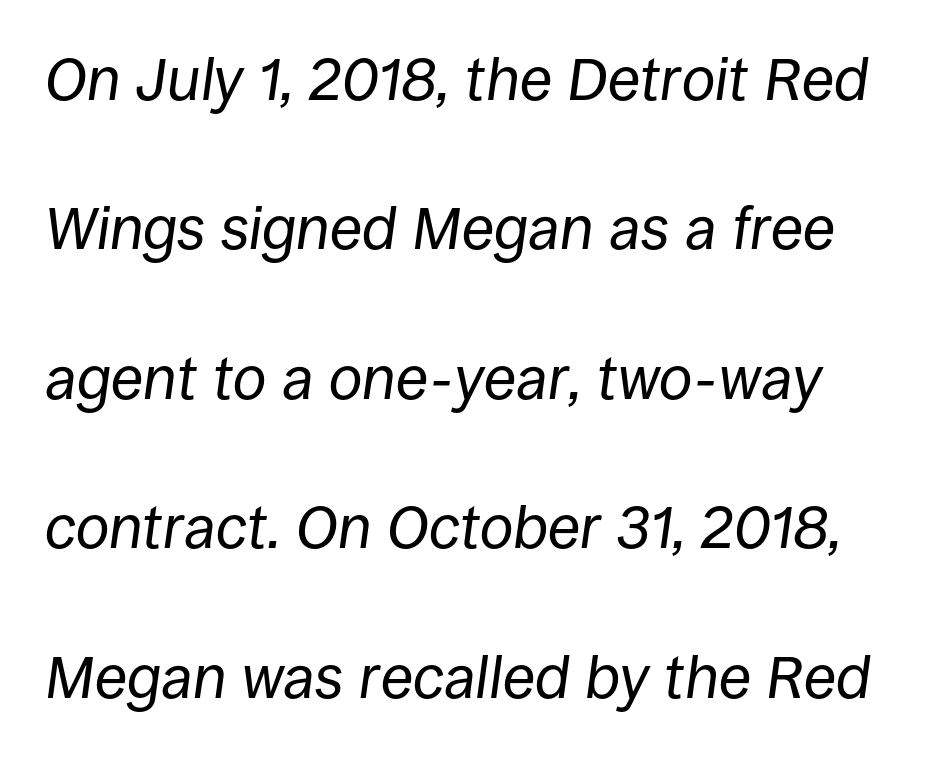
Q: Is the text bold? A: No.
Q: Is the text italic (slanted)? A: Yes, it leans right by about 8 degrees.
Q: Is the text underlined? A: No.
Q: Is the spacing between letters normal or unusually wide? A: Normal.
Q: Is the spacing between lines tight, normal or loose? A: Loose.
Q: Width (condensed, normal, or wide)? A: Normal.
Q: Stroke contrast? A: Low.
Q: x-height? A: Large.
Q: Monospaced? A: No.
